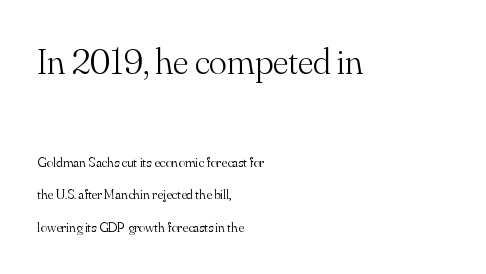
Rendered with straight, roman letterforms. This sample uses plain, unmodified letter spacing. Old-style or modern, the face here clearly has serifs. Size contrast runs from large at the top to small at the bottom. The passage shown is typed in a proportional face where columns would drift.
